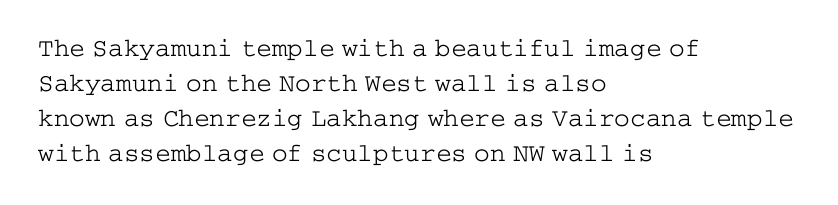
How are the letters spaced? Ordinarily, with no added tracking. Has an underline been added? It has not. Honestly, the row spacing looks completely unremarkable. The font is comparable to plain body text, perhaps lighter. Visually the block forms a straight wall on the left and a jagged coastline on the right.
